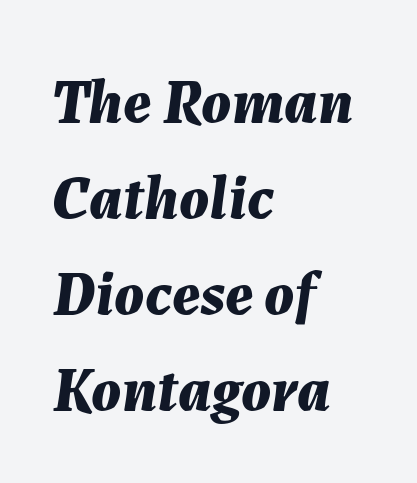
{"italic": "yes", "lean": "right", "slant_degrees": 7, "bold": "yes", "weight": "bold", "width": "normal", "stroke_contrast": "medium", "x_height": "medium", "monospaced": "no", "underline": "no", "align": "left", "line_spacing": "normal", "line_spacing_ratio": 1.55, "letter_spacing": "normal", "letter_spacing_em": 0.0, "glyph_px": 62}
